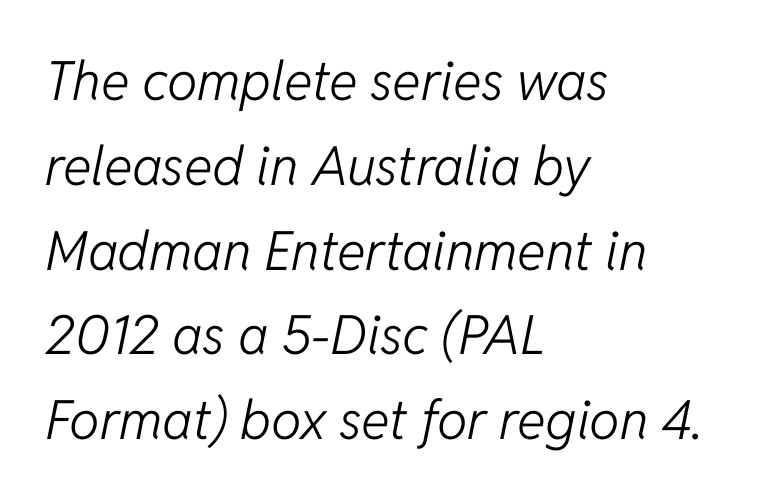
{"italic": "yes", "lean": "right", "slant_degrees": 11, "bold": "no", "weight": "light", "width": "normal", "stroke_contrast": "low", "x_height": "medium", "monospaced": "no", "underline": "no", "align": "left", "line_spacing": "normal", "line_spacing_ratio": 1.57, "letter_spacing": "normal", "letter_spacing_em": 0.0, "glyph_px": 54}
